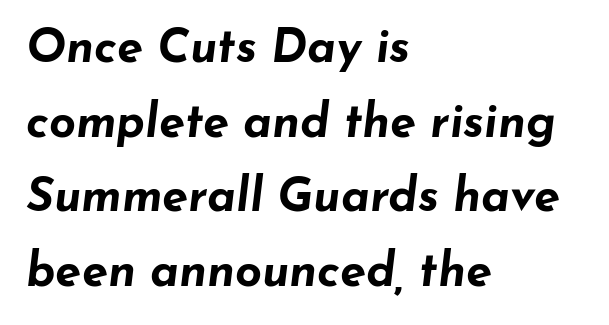
The image shows 47 px bold, wide type, italic (leaning right); set left-aligned, normal line spacing (1.59x), normal letter spacing, not underlined; low stroke contrast and a small x-height.
